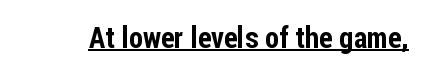
The image shows 29 px condensed sans-serif type, upright; set normal letter spacing, underlined; low stroke contrast and a medium x-height.
